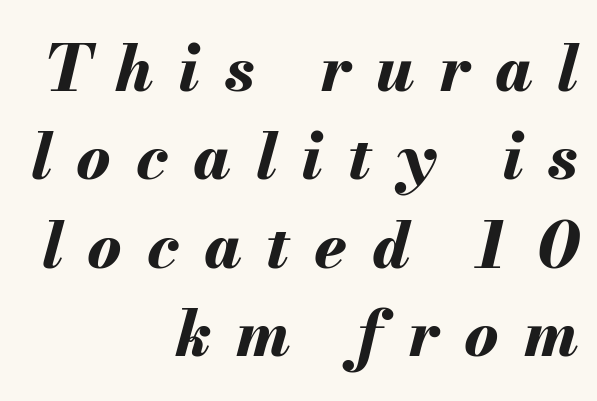
Q: Is the text bold? A: Yes.
Q: Is the text italic (slanted)? A: Yes, it leans right by about 13 degrees.
Q: Is the text underlined? A: No.
Q: How is the paragraph aligned? A: Right-aligned.
Q: Is the spacing between letters normal or unusually wide? A: Unusually wide.
Q: Is the spacing between lines tight, normal or loose? A: Normal.
Q: Width (condensed, normal, or wide)? A: Normal.
Q: Stroke contrast? A: Medium.
Q: x-height? A: Small.
Q: Monospaced? A: No.
